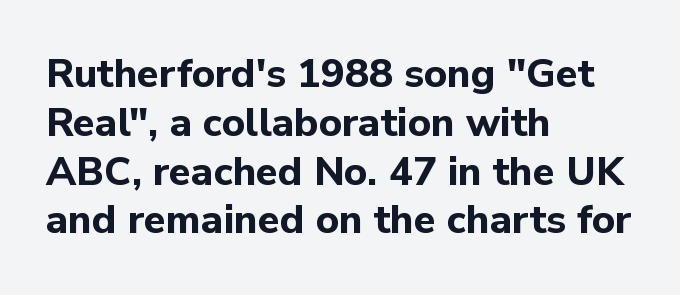
I'd call this a sans setting — the letters go barefoot. No italicization has been applied; the sample stays upright. A typesetter would call this proportional, since set widths differ per character. These lines stack with their left ends in a neat column. On the weight axis this lands at bold, roughly 700. Bare-footed words on every line.
